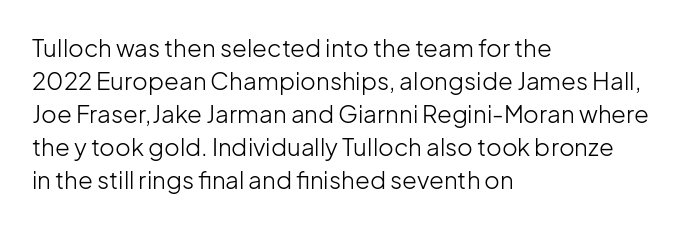
{"italic": "no", "bold": "no", "underline": "no", "align": "left", "line_spacing": "normal", "line_spacing_ratio": 1.37, "letter_spacing": "normal", "letter_spacing_em": 0.0, "glyph_px": 24}
